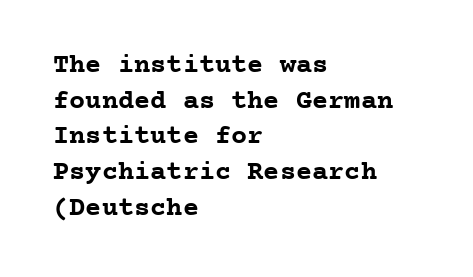
The image shows 27 px bold type, upright; set left-aligned, normal line spacing (1.32x), normal letter spacing, not underlined.
